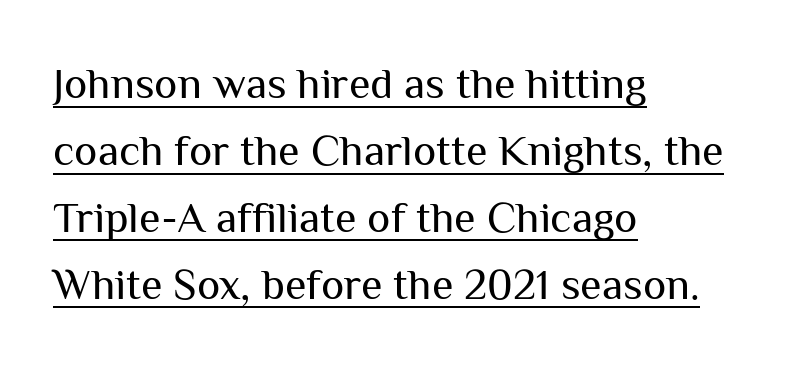
{"serif": "no", "italic": "no", "bold": "no", "weight": "regular", "width": "normal", "stroke_contrast": "medium", "x_height": "medium", "monospaced": "no", "underline": "yes", "align": "left", "line_spacing": "normal", "line_spacing_ratio": 1.52, "letter_spacing": "normal", "letter_spacing_em": 0.0, "glyph_px": 44}
